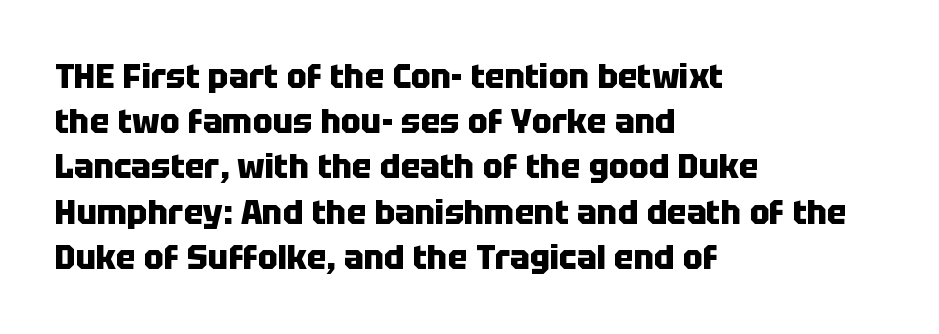
Caption: standard tracking, unaltered. The face used here is proportionally spaced, like ordinary book or web type. Regular leading. In CSS terms this would be text-align: left.
